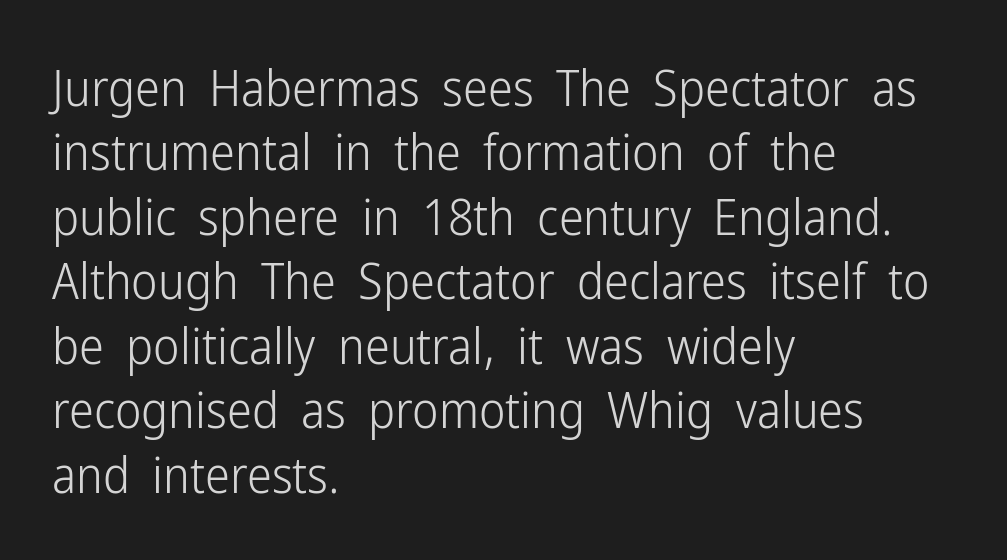
The image shows 50 px light, condensed sans-serif type, upright; set left-aligned, normal line spacing (1.29x), normal letter spacing, not underlined; low stroke contrast and a medium x-height.
